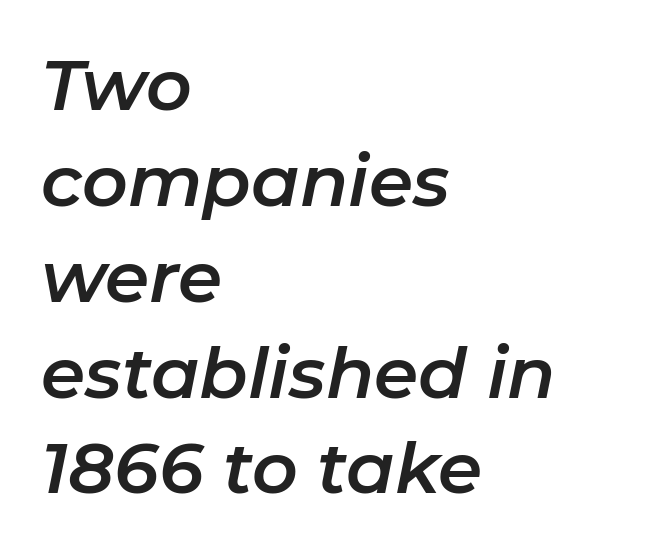
The image shows 71 px text type, italic (leaning right); set left-aligned, normal line spacing (1.35x), normal letter spacing, not underlined; low stroke contrast and a medium x-height.
